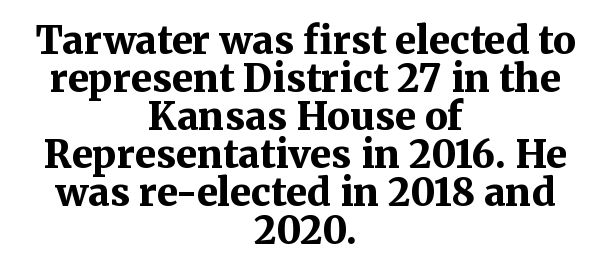
The foot of each line stays bare and open. The rendering positions every line midway between the sides. Is this a fixed-width face? No — the glyphs have proportional, varying widths. You can tell it's not italic because the verticals are truly vertical.
